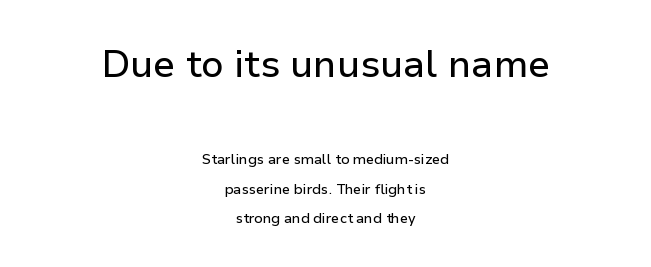
Look at the glyph heights: the upper group is clearly the bigger setting. The typeface chosen for these lines omits serifs. Characters remain perfectly vertical along every line. The specimen omits any rule beneath the text block's lines.
